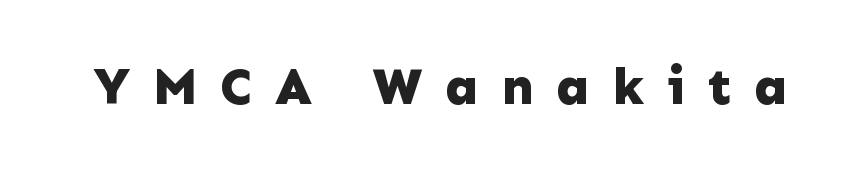
Q: Is the text bold? A: Yes.
Q: Is the text italic (slanted)? A: No, it is upright.
Q: Is the typeface a serif or a sans-serif typeface? A: Sans-serif.
Q: Is the text underlined? A: No.
Q: Is the spacing between letters normal or unusually wide? A: Unusually wide.
Q: Width (condensed, normal, or wide)? A: Normal.
Q: Stroke contrast? A: Low.
Q: x-height? A: Medium.
Q: Monospaced? A: No.
